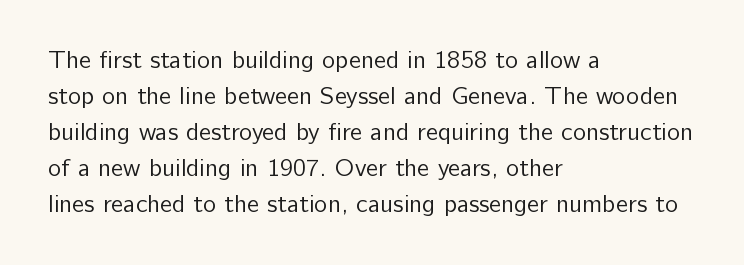
The image shows 25 px text type, upright; set left-aligned, normal line spacing (1.44x), normal letter spacing, not underlined.
